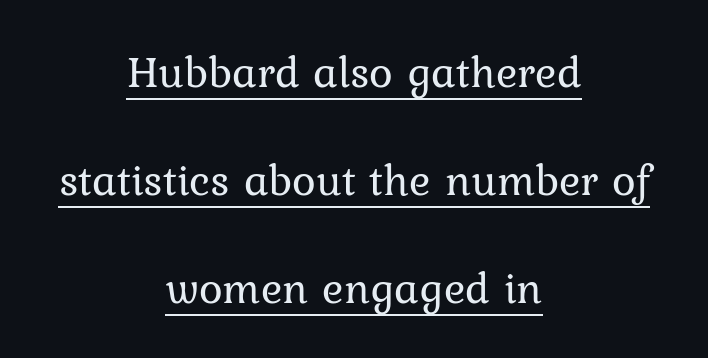
Q: Is the text bold? A: No.
Q: Is the text italic (slanted)? A: No, it is upright.
Q: Is the typeface a serif or a sans-serif typeface? A: Serif.
Q: Is the text underlined? A: Yes.
Q: How is the paragraph aligned? A: Centered.
Q: Is the spacing between letters normal or unusually wide? A: Normal.
Q: Is the spacing between lines tight, normal or loose? A: Loose.
Q: Width (condensed, normal, or wide)? A: Normal.
Q: Stroke contrast? A: Low.
Q: x-height? A: Medium.
Q: Monospaced? A: No.
